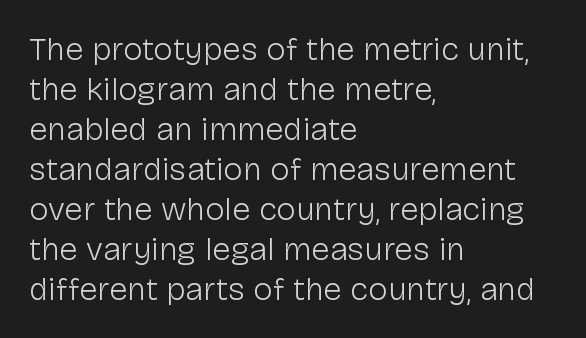
{"serif": "no", "italic": "no", "bold": "no", "weight": "light", "width": "normal", "stroke_contrast": "low", "x_height": "medium", "monospaced": "no", "underline": "no", "align": "left", "line_spacing_ratio": 1.21, "letter_spacing": "normal", "letter_spacing_em": 0.0, "glyph_px": 33}
